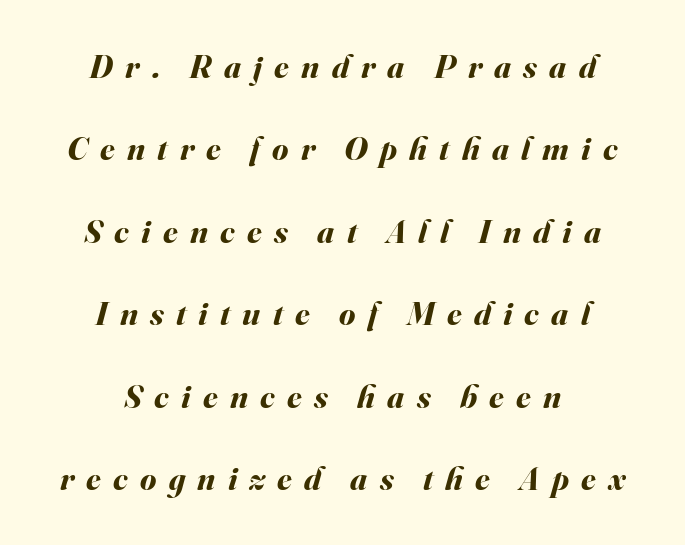
Q: Is the text bold? A: Yes.
Q: Is the text italic (slanted)? A: Yes, it leans right by about 16 degrees.
Q: Is the text underlined? A: No.
Q: How is the paragraph aligned? A: Centered.
Q: Is the spacing between letters normal or unusually wide? A: Unusually wide.
Q: Is the spacing between lines tight, normal or loose? A: Loose.
Q: Width (condensed, normal, or wide)? A: Normal.
Q: Stroke contrast? A: Medium.
Q: x-height? A: Small.
Q: Monospaced? A: No.
